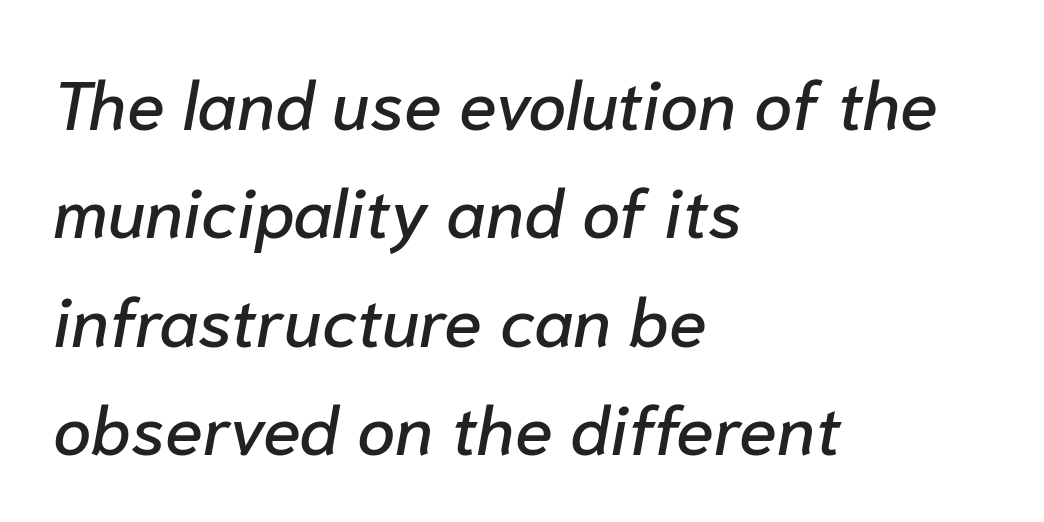
Q: Is the text italic (slanted)? A: Yes, it leans right by about 10 degrees.
Q: Is the text underlined? A: No.
Q: How is the paragraph aligned? A: Left-aligned.
Q: Is the spacing between letters normal or unusually wide? A: Normal.
Q: Is the spacing between lines tight, normal or loose? A: Normal.
Q: Width (condensed, normal, or wide)? A: Normal.
Q: Stroke contrast? A: Low.
Q: x-height? A: Medium.
Q: Monospaced? A: No.
